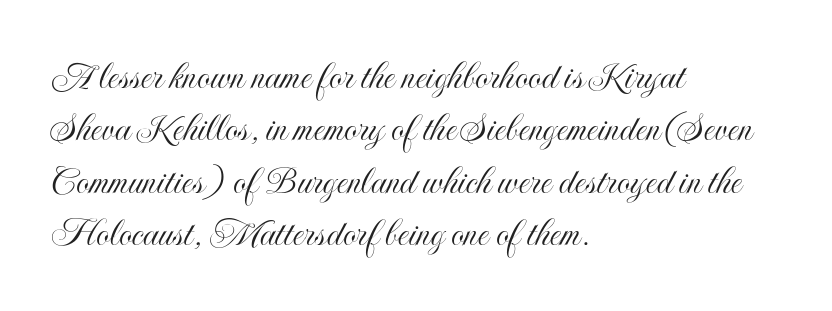
The image shows 42 px condensed type; set left-aligned, normal line spacing (1.25x), normal letter spacing, not underlined; a small x-height.
